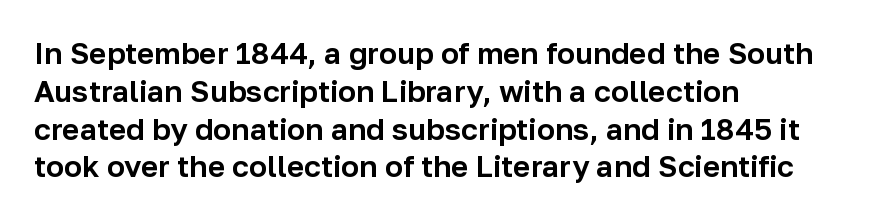
{"serif": "no", "italic": "no", "width": "normal", "stroke_contrast": "low", "x_height": "medium", "monospaced": "no", "underline": "no", "align": "left", "line_spacing": "normal", "line_spacing_ratio": 1.26, "letter_spacing": "normal", "letter_spacing_em": 0.0, "glyph_px": 30}
